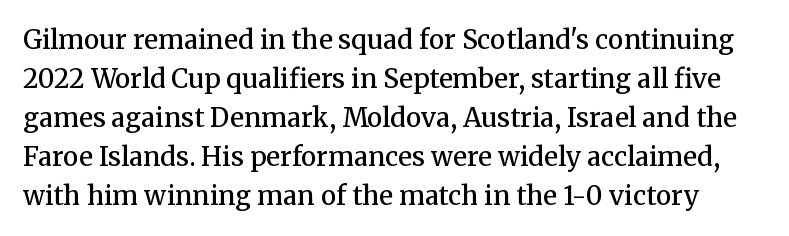
{"italic": "no", "bold": "semi", "underline": "no", "line_spacing": "normal", "line_spacing_ratio": 1.5, "letter_spacing": "normal", "letter_spacing_em": 0.0, "glyph_px": 26}
